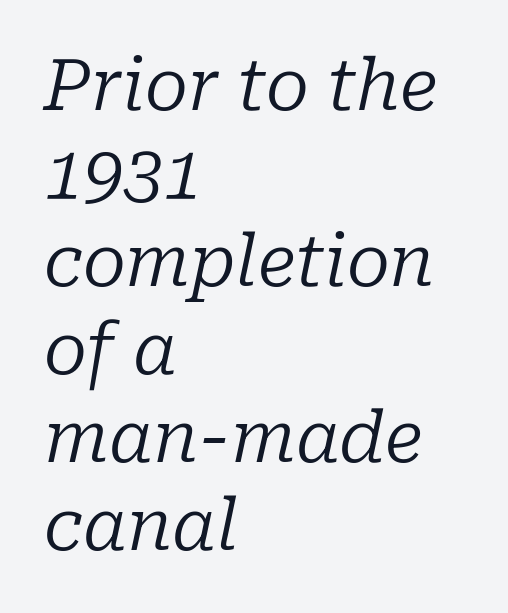
{"serif": "yes", "italic": "yes", "lean": "right", "slant_degrees": 10, "bold": "no", "weight": "regular", "width": "normal", "stroke_contrast": "low", "x_height": "medium", "monospaced": "no", "underline": "no", "align": "left", "line_spacing_ratio": 1.24, "letter_spacing": "normal", "letter_spacing_em": 0.0, "glyph_px": 71}
